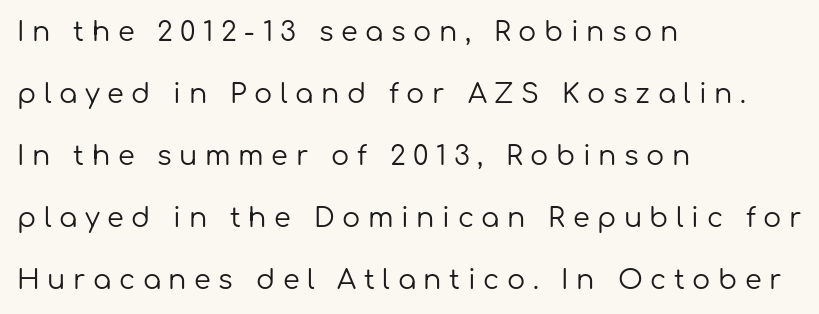
Q: Is the text bold? A: No.
Q: Is the text italic (slanted)? A: No, it is upright.
Q: Is the text underlined? A: No.
Q: How is the paragraph aligned? A: Left-aligned.
Q: Is the spacing between letters normal or unusually wide? A: Unusually wide.
Q: Is the spacing between lines tight, normal or loose? A: Loose.
